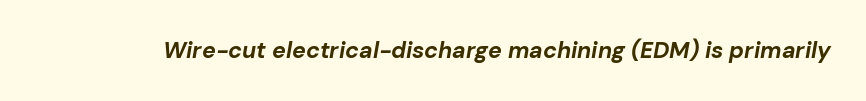
{"italic": "yes", "lean": "right", "slant_degrees": 10, "bold": "yes", "underline": "no", "letter_spacing": "normal", "letter_spacing_em": 0.0, "glyph_px": 23}
